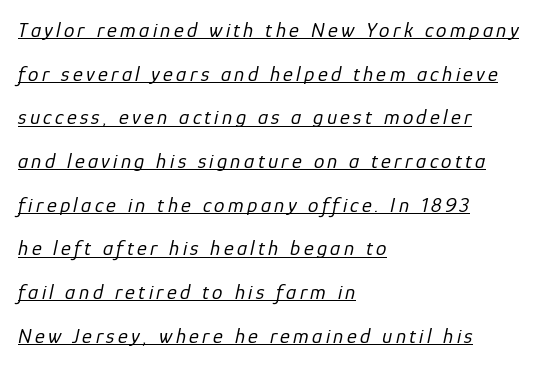
Underline: present. Does the copy run flush right? No — it runs flush left. Stems here are at most as thick as an everyday book face. Italic? Definitely — the glyphs are oblique. Does the leading feel generous? Absolutely, it's lavish.
